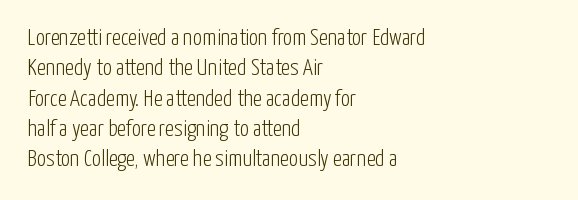
{"italic": "no", "bold": "no", "underline": "no", "align": "left", "line_spacing": "normal", "line_spacing_ratio": 1.32, "letter_spacing": "normal", "letter_spacing_em": 0.0, "glyph_px": 23}
